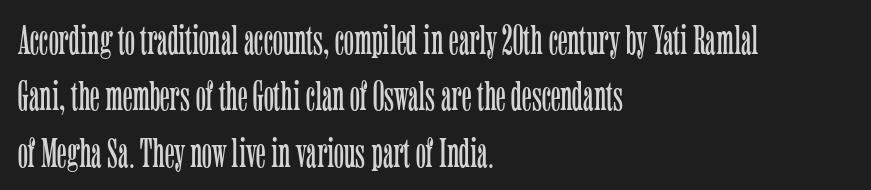
The image shows 42 px light, condensed serif type, upright; set left-aligned, normal line spacing (1.34x), normal letter spacing, not underlined; low stroke contrast and a medium x-height.
